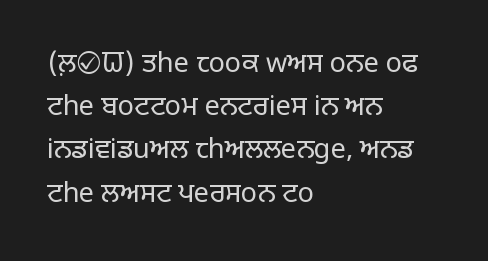
Q: Is the text bold? A: No.
Q: Is the text italic (slanted)? A: No, it is upright.
Q: Is the text underlined? A: No.
Q: How is the paragraph aligned? A: Left-aligned.
Q: Is the spacing between letters normal or unusually wide? A: Normal.
Q: Is the spacing between lines tight, normal or loose? A: Normal.
